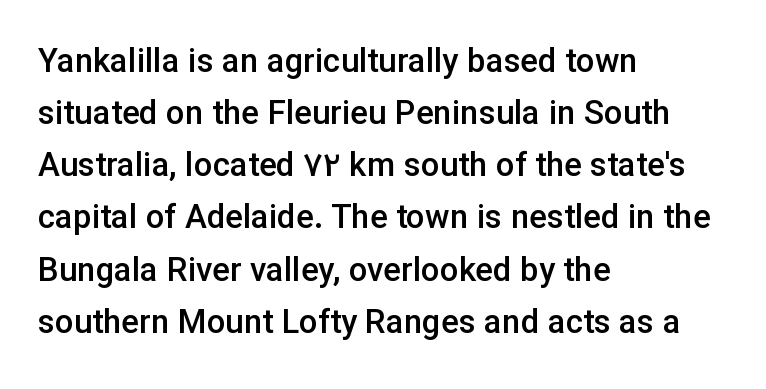
Grotesque or geometric, the face here clearly has no serifs. In terms of leading, this rendering sits right in the middle. As a designer I'd log this as weight 600, semibold. The string is rendered with underlining switched off. Note the varied advance widths — an 'i' is clearly narrower than an 'm'.
